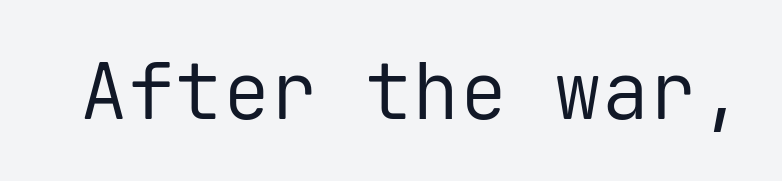
{"serif": "no", "italic": "no", "bold": "no", "weight": "regular", "width": "normal", "stroke_contrast": "low", "x_height": "medium", "monospaced": "yes", "underline": "no", "letter_spacing": "normal", "letter_spacing_em": 0.0, "glyph_px": 79}
